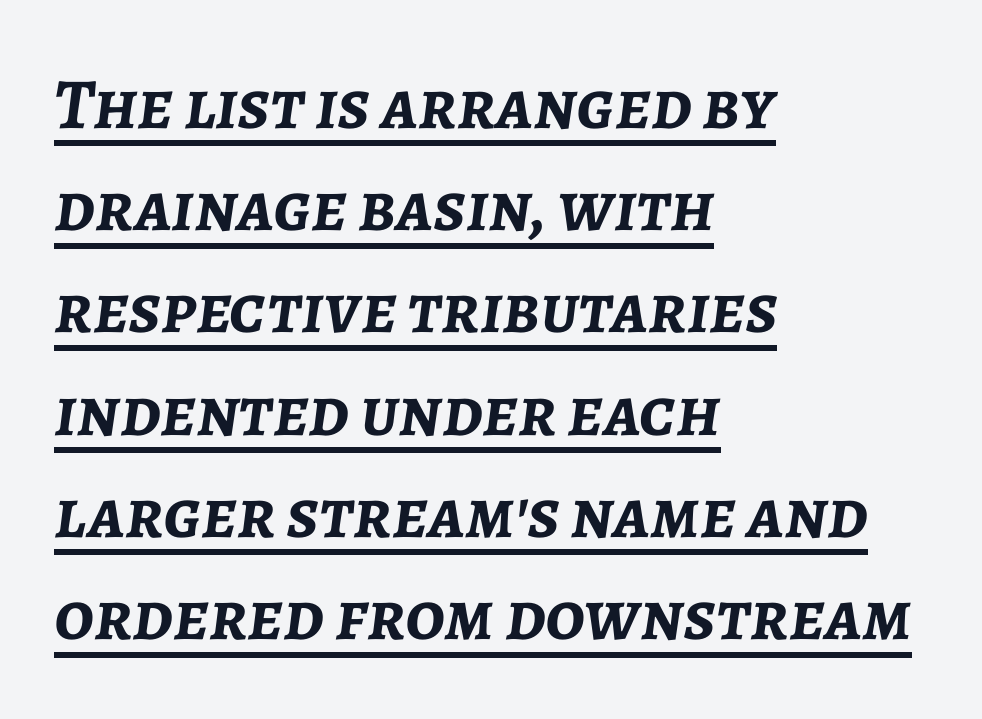
Q: Is the text bold? A: Yes.
Q: Is the text italic (slanted)? A: Yes, it leans right by about 7 degrees.
Q: Is the text underlined? A: Yes.
Q: How is the paragraph aligned? A: Left-aligned.
Q: Is the spacing between letters normal or unusually wide? A: Normal.
Q: Is the spacing between lines tight, normal or loose? A: Normal.
Q: Width (condensed, normal, or wide)? A: Normal.
Q: Stroke contrast? A: Low.
Q: x-height? A: Medium.
Q: Monospaced? A: No.
